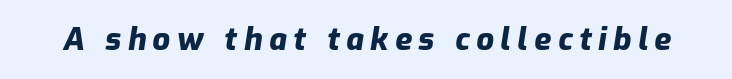
The image shows 31 px heavy type, italic (leaning right); set unusually wide letter spacing (+0.21 em), not underlined; low stroke contrast and a medium x-height.
